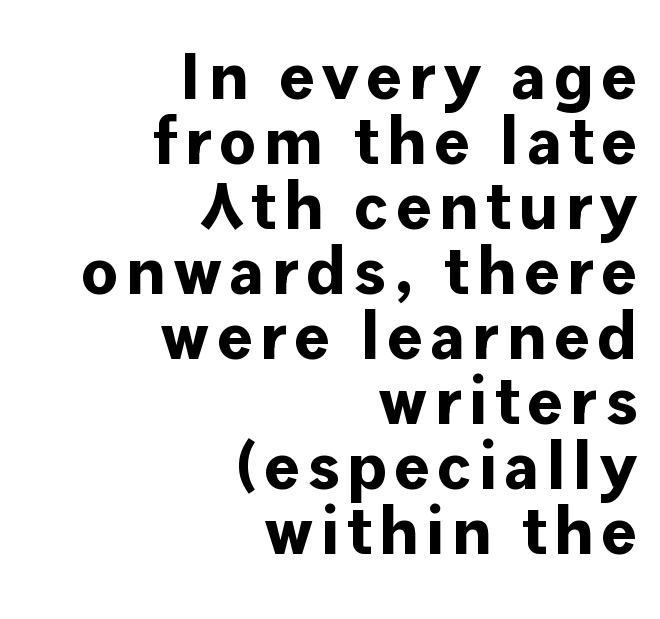
The image shows 67 px bold sans-serif type, upright; set right-aligned, tight line spacing (0.97x), not underlined; low stroke contrast and a medium x-height.
